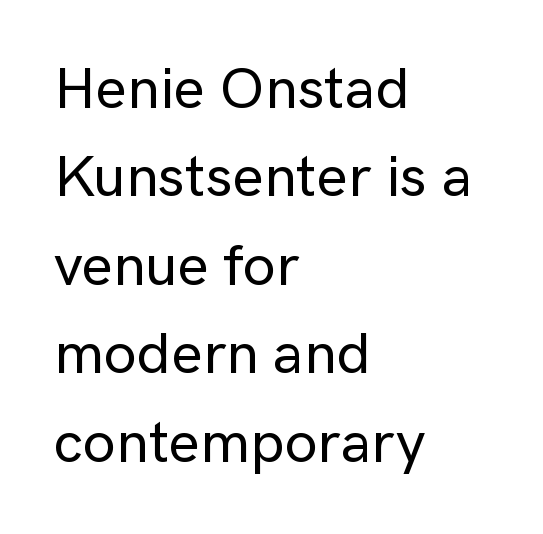
Only glyphs here, with clear space below each row. Character widths vary here, with narrow letters taking less room than wide ones. Teacher's note: observe the even left margin — that is flush-left alignment. The rows are spaced the way most documents space them. Style check: upright.
